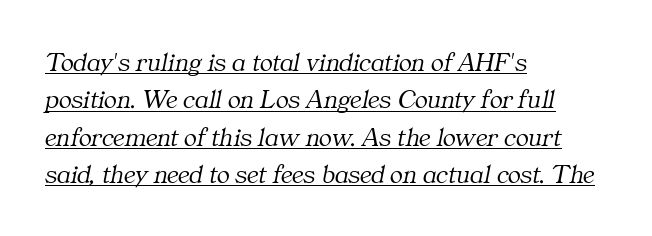
{"italic": "yes", "lean": "right", "slant_degrees": 11, "bold": "no", "underline": "yes", "align": "left", "line_spacing": "normal", "line_spacing_ratio": 1.38, "letter_spacing": "normal", "letter_spacing_em": 0.0, "glyph_px": 27}
